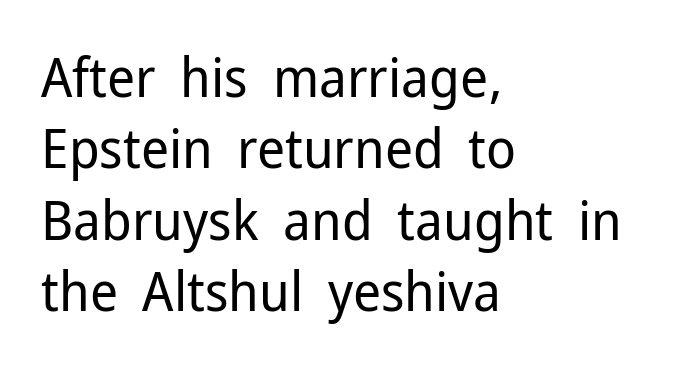
Q: Is the text bold? A: No.
Q: Is the text italic (slanted)? A: No, it is upright.
Q: Is the typeface a serif or a sans-serif typeface? A: Sans-serif.
Q: Is the text underlined? A: No.
Q: How is the paragraph aligned? A: Left-aligned.
Q: Is the spacing between letters normal or unusually wide? A: Normal.
Q: Is the spacing between lines tight, normal or loose? A: Normal.
Q: Width (condensed, normal, or wide)? A: Normal.
Q: Stroke contrast? A: Low.
Q: x-height? A: Medium.
Q: Monospaced? A: No.
